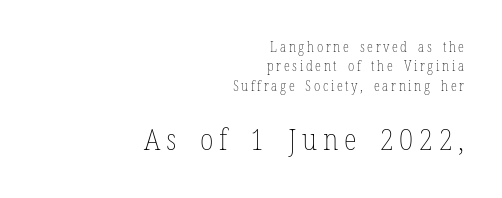
Q: Is the text bold? A: No.
Q: Is the text italic (slanted)? A: No, it is upright.
Q: Is the text underlined? A: No.
Q: How is the paragraph aligned? A: Right-aligned.
Q: Is the spacing between lines tight, normal or loose? A: Normal.
Q: Which block of text is set in a larger size, the first (top) or the second (bottom)? A: The second (bottom) one.
Q: Width (condensed, normal, or wide)? A: Condensed.
Q: Stroke contrast? A: Low.
Q: x-height? A: Medium.
Q: Monospaced? A: No.
